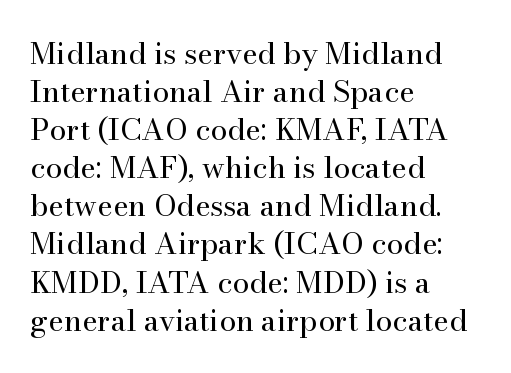
{"serif": "yes", "italic": "no", "bold": "no", "weight": "regular", "width": "normal", "stroke_contrast": "high", "x_height": "small", "monospaced": "no", "underline": "no", "align": "left", "line_spacing": "normal", "line_spacing_ratio": 1.27, "letter_spacing": "normal", "letter_spacing_em": 0.0, "glyph_px": 30}
